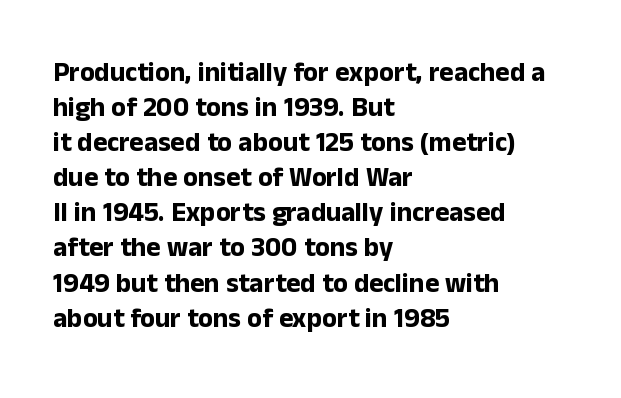
Is there much room between lines? A standard amount, neither cramped nor airy. Emphasis by weight is at full strength: bold. Each word holds together tightly as a unit, with standard inter-letter gaps. Rule under the text: the space is simply empty. Style check: upright. Does the copy run flush right? No — it runs flush left.
